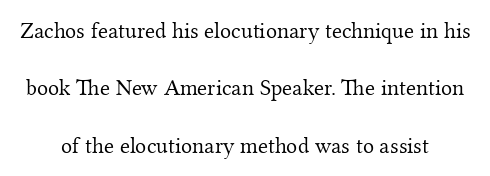
Bare-footed words on every line. The type sits square on the baseline with zero lean. The face used here is rendered with its standard letterfit. Baseline-to-baseline distance is far greater than the letter height. On a weight scale, this lands at 450 or below. Reading down the block, each line starts at a different indent, mirrored at its end.
